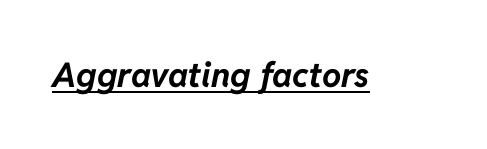
Q: Is the text bold? A: Yes.
Q: Is the text italic (slanted)? A: Yes, it leans right by about 11 degrees.
Q: Is the text underlined? A: Yes.
Q: Is the spacing between letters normal or unusually wide? A: Normal.
Q: Width (condensed, normal, or wide)? A: Normal.
Q: Stroke contrast? A: Low.
Q: x-height? A: Medium.
Q: Monospaced? A: No.
